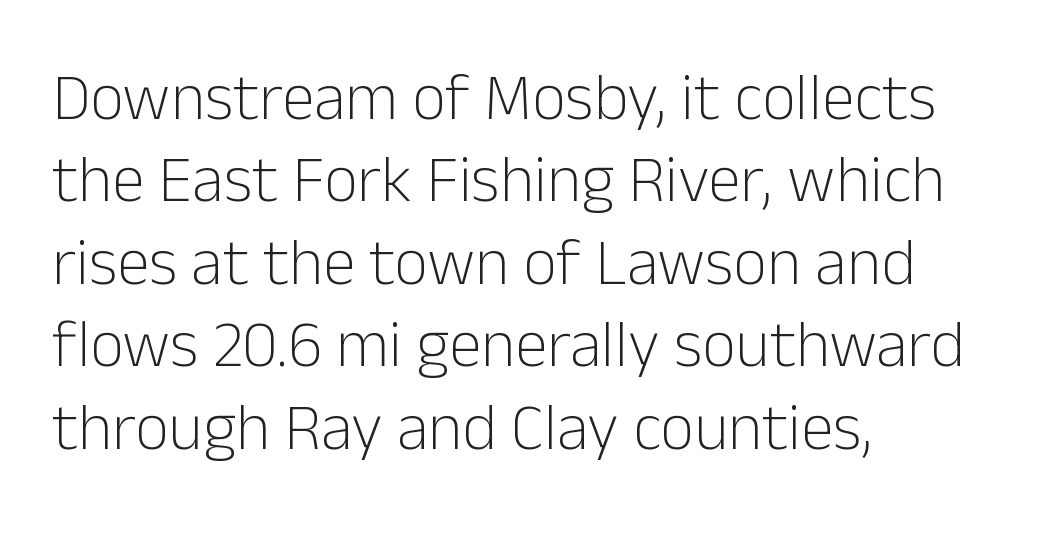
Q: Is the text bold? A: No.
Q: Is the text italic (slanted)? A: No, it is upright.
Q: Is the typeface a serif or a sans-serif typeface? A: Sans-serif.
Q: Is the text underlined? A: No.
Q: How is the paragraph aligned? A: Left-aligned.
Q: Is the spacing between letters normal or unusually wide? A: Normal.
Q: Is the spacing between lines tight, normal or loose? A: Normal.
Q: Width (condensed, normal, or wide)? A: Normal.
Q: Stroke contrast? A: Low.
Q: x-height? A: Medium.
Q: Monospaced? A: No.
